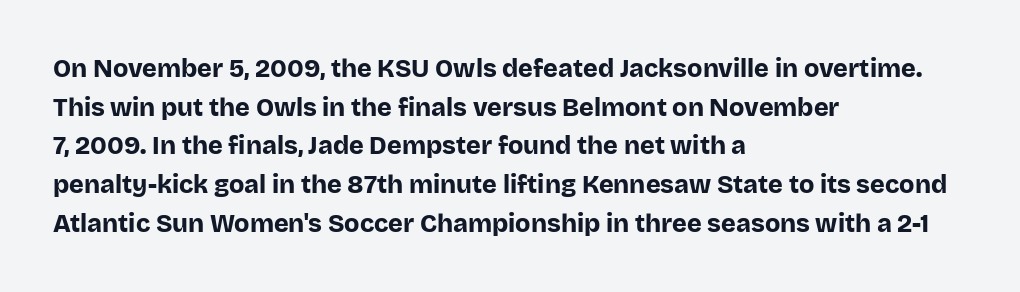
Lines of text with bare space underneath. Default kerning and tracking; the words read as compact shapes. Typeset ragged right — the left edge is the straight one. Regarding leading, the lines here are spaced in the standard way. Every stem runs plumb, perpendicular to the baseline.
